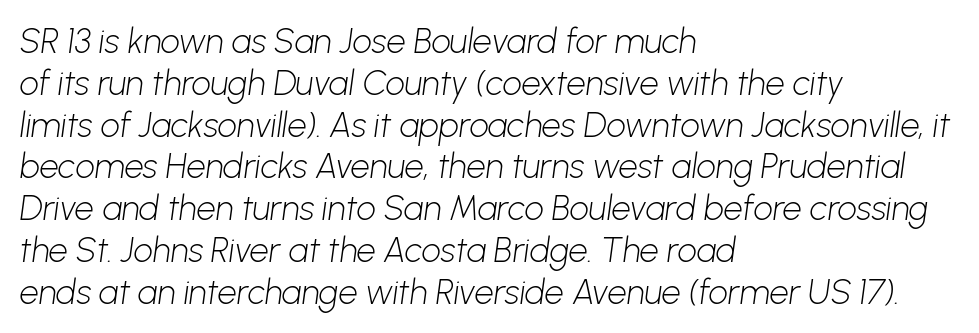
Underlining? Definitely not there. Note: no serifs on the glyphs. Students, note that the glyphs here touch the page at normal intervals. Leftover space on each line is placed entirely after the last word. Counters stay open thanks to moderate or lighter strokes.
